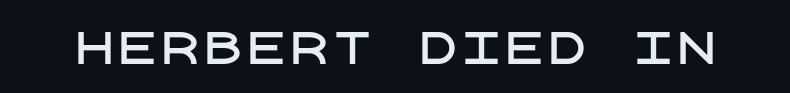
Q: Is the text italic (slanted)? A: No, it is upright.
Q: Is the typeface a serif or a sans-serif typeface? A: Sans-serif.
Q: Is the text underlined? A: No.
Q: Is the spacing between letters normal or unusually wide? A: Normal.
Q: Width (condensed, normal, or wide)? A: Normal.
Q: Stroke contrast? A: Low.
Q: x-height? A: Large.
